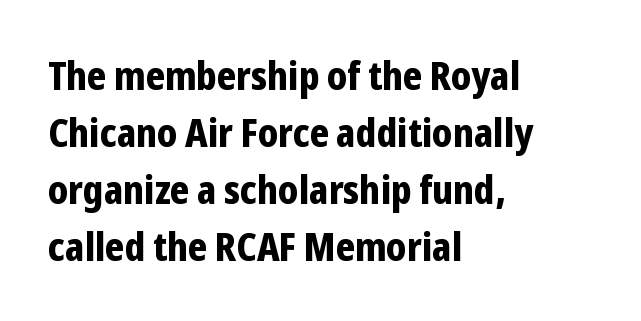
The image shows 39 px bold, condensed sans-serif type, upright; set left-aligned, normal line spacing (1.46x), normal letter spacing, not underlined; low stroke contrast and a medium x-height.
